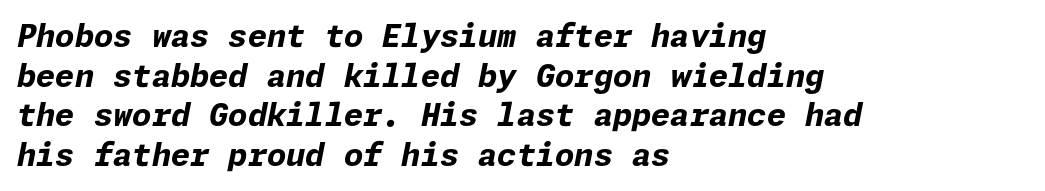
{"italic": "yes", "lean": "right", "slant_degrees": 11, "bold": "yes", "weight": "bold", "width": "normal", "stroke_contrast": "low", "x_height": "medium", "underline": "no", "align": "left", "line_spacing": "normal", "line_spacing_ratio": 1.28, "letter_spacing": "normal", "letter_spacing_em": 0.0, "glyph_px": 31}
